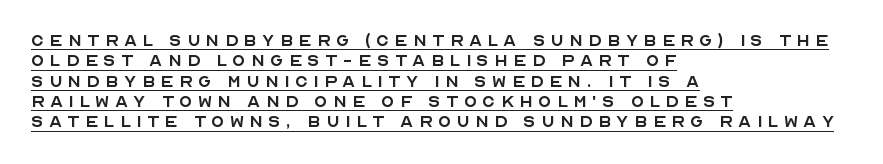
{"italic": "no", "bold": "no", "underline": "yes", "align": "left", "line_spacing": "tight", "line_spacing_ratio": 0.97, "letter_spacing": "wide", "letter_spacing_em": 0.26, "glyph_px": 21}
